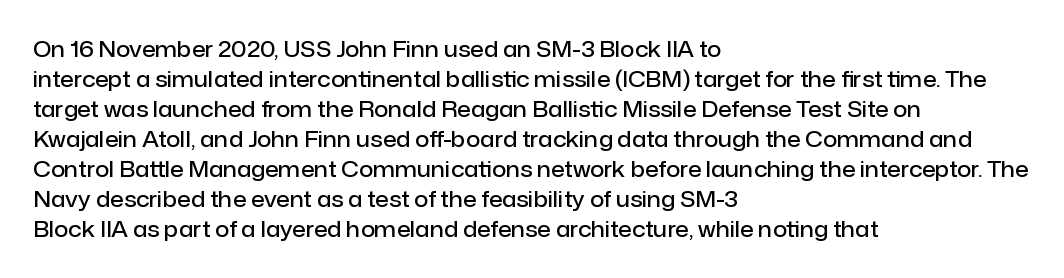
The image shows 22 px text type, upright; set left-aligned, normal line spacing (1.36x), normal letter spacing, not underlined.
